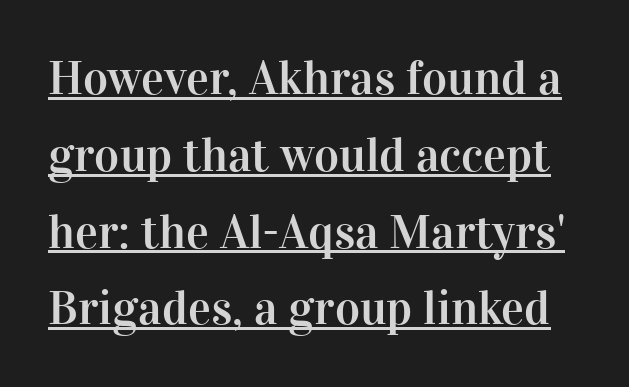
{"serif": "yes", "italic": "no", "width": "normal", "stroke_contrast": "high", "x_height": "medium", "monospaced": "no", "underline": "yes", "line_spacing": "normal", "line_spacing_ratio": 1.6, "letter_spacing": "normal", "letter_spacing_em": 0.0, "glyph_px": 48}
